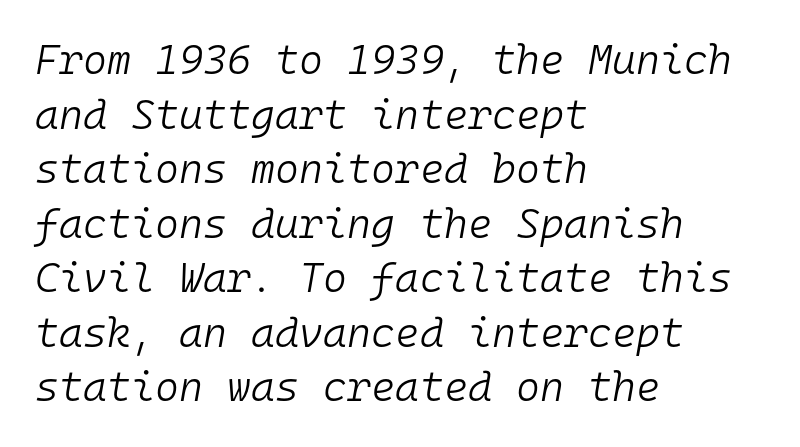
The image shows 41 px light type, italic (leaning right), monospaced; set left-aligned, normal line spacing (1.33x), normal letter spacing, not underlined; low stroke contrast and a medium x-height.
